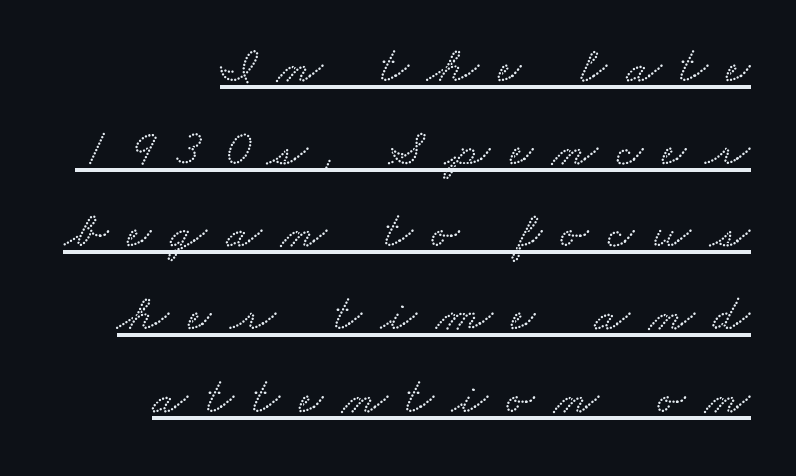
The setting favours the right margin, as signatures and pull-quotes sometimes do. Glyph-to-glyph distance is far greater than everyday printed text. These lines are rendered in a variable-pitch font. Interline gaps are of average width in this sample. A typographer would call this underscored text.
